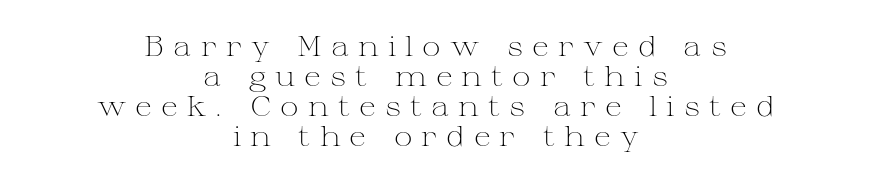
The image shows 28 px light, wide serif type, upright; set centered, tight line spacing (1.07x), unusually wide letter spacing (+0.32 em), not underlined; medium stroke contrast and a medium x-height.
